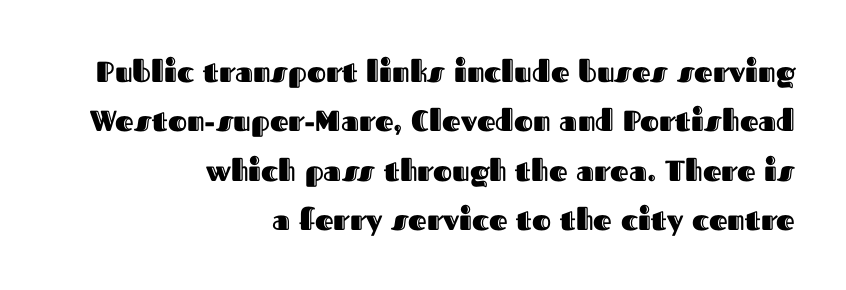
Q: Is the text italic (slanted)? A: No, it is upright.
Q: Is the text underlined? A: No.
Q: How is the paragraph aligned? A: Right-aligned.
Q: Is the spacing between letters normal or unusually wide? A: Normal.
Q: Is the spacing between lines tight, normal or loose? A: Normal.
Q: Width (condensed, normal, or wide)? A: Normal.
Q: x-height? A: Medium.
Q: Monospaced? A: No.
